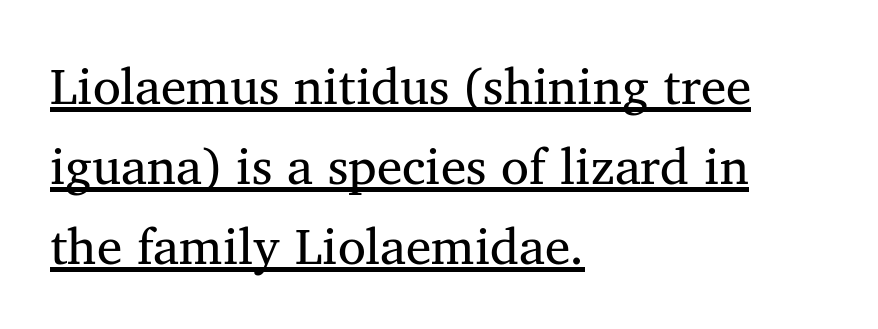
A student would call this left alignment; a typographer would say flush left, rag right. Think of a printed novel: that variable character pitch is what you see here. Nothing unusual about the tracking: characters are spaced as the font intends. The words here are underlined.
